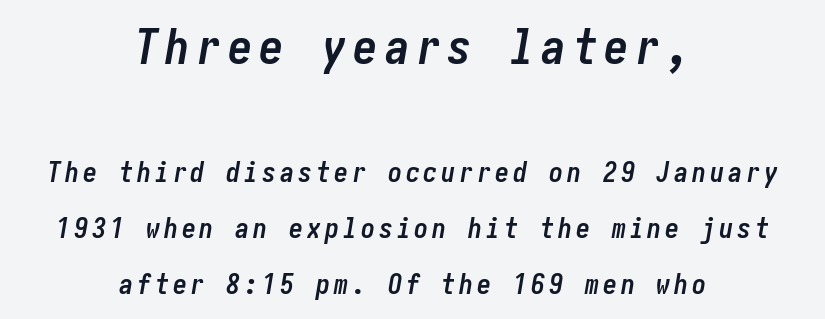
The passage shown is emphatically bold. Leading: increased. An italicized treatment has been applied to the whole sample. A student would call this center alignment; a typographer would say set centered.
